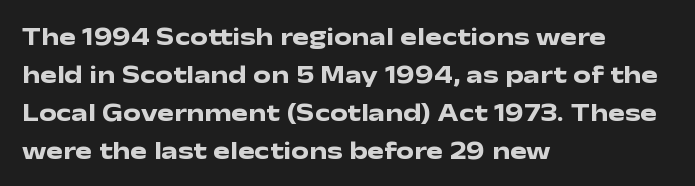
The image shows 25 px bold type, upright; set left-aligned, normal line spacing (1.52x), normal letter spacing, not underlined.
